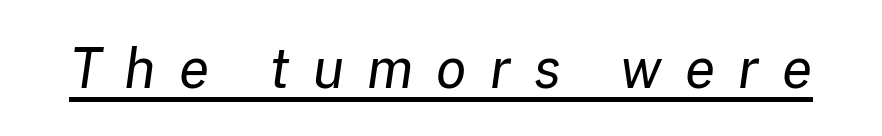
When letters slant like this, we call the style italic. Does extra space separate the letters? Yes, quite a lot of it. This sample has the flowing, uneven cadence of proportional lettering. Somebody hit Ctrl+U on this one — the words are underlined.
